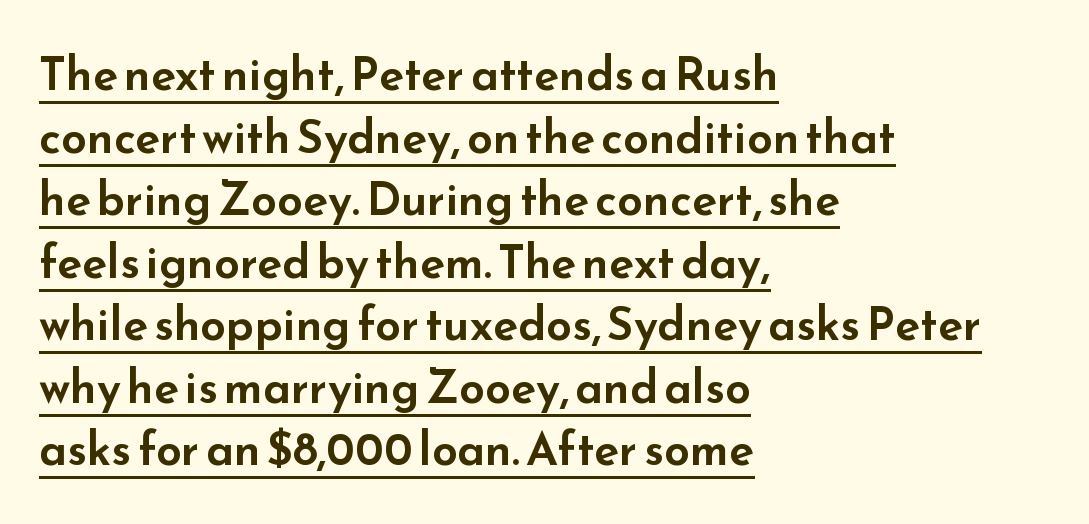
The image shows 46 px wide sans-serif type, upright; set left-aligned, normal line spacing (1.36x), normal letter spacing, underlined; low stroke contrast and a small x-height.
